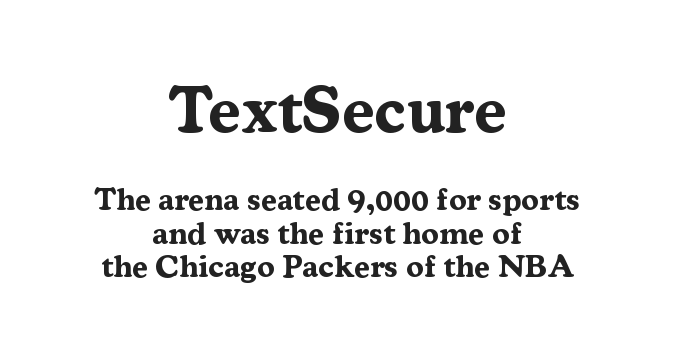
Words float on clear page, feet unadorned. The rendering uses a bold face; every stroke is thick and dark. Observe the serifs anchoring each vertical stroke in this sample. Two sizes are in play, and the larger belongs to the first block. Honestly, the letter spacing is just normal — you wouldn't notice it.
